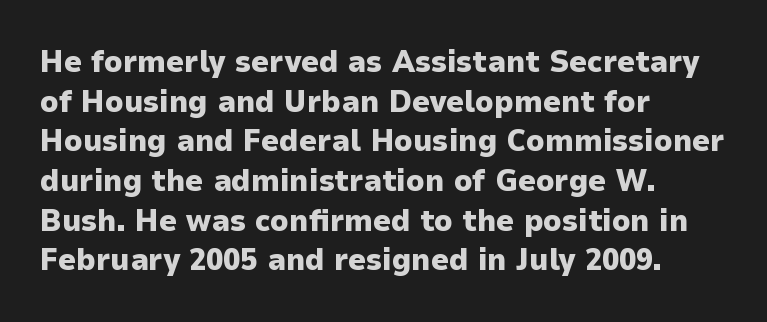
Q: Is the text bold? A: Yes.
Q: Is the text italic (slanted)? A: No, it is upright.
Q: Is the typeface a serif or a sans-serif typeface? A: Sans-serif.
Q: Is the text underlined? A: No.
Q: How is the paragraph aligned? A: Left-aligned.
Q: Is the spacing between letters normal or unusually wide? A: Normal.
Q: Is the spacing between lines tight, normal or loose? A: Normal.
Q: Width (condensed, normal, or wide)? A: Normal.
Q: Stroke contrast? A: Low.
Q: x-height? A: Medium.
Q: Monospaced? A: No.
